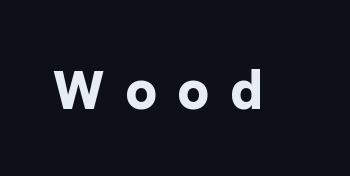
The tracking reads as deliberately expanded to a designer's eye. Every character sits straight up, as roman type does. Descenders hang freely into open space. Notice how thick the strokes are: this is what a full bold looks like.
